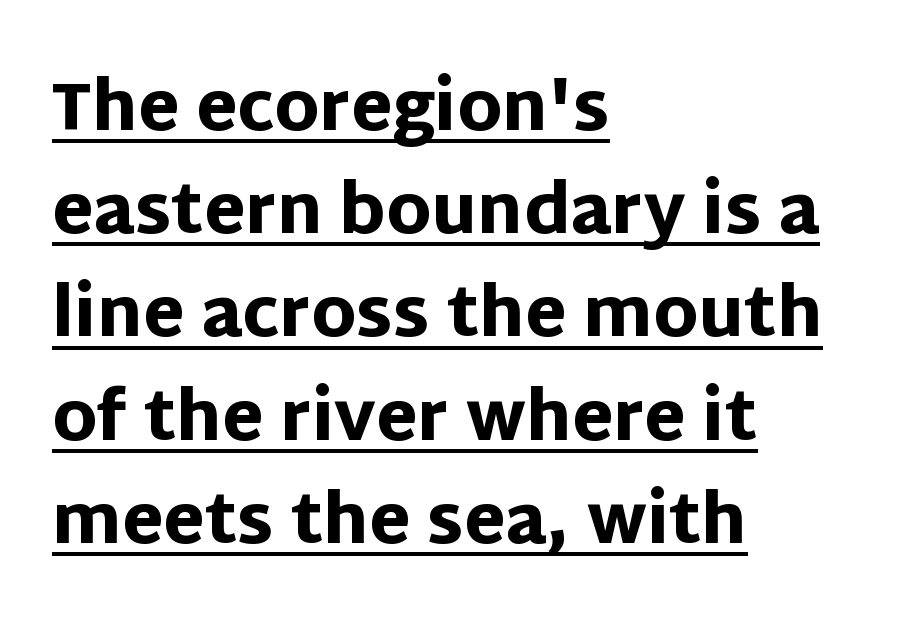
Q: Is the text bold? A: Yes.
Q: Is the text italic (slanted)? A: No, it is upright.
Q: Is the typeface a serif or a sans-serif typeface? A: Sans-serif.
Q: Is the text underlined? A: Yes.
Q: How is the paragraph aligned? A: Left-aligned.
Q: Is the spacing between letters normal or unusually wide? A: Normal.
Q: Is the spacing between lines tight, normal or loose? A: Normal.
Q: Width (condensed, normal, or wide)? A: Normal.
Q: Stroke contrast? A: Low.
Q: x-height? A: Large.
Q: Monospaced? A: No.
